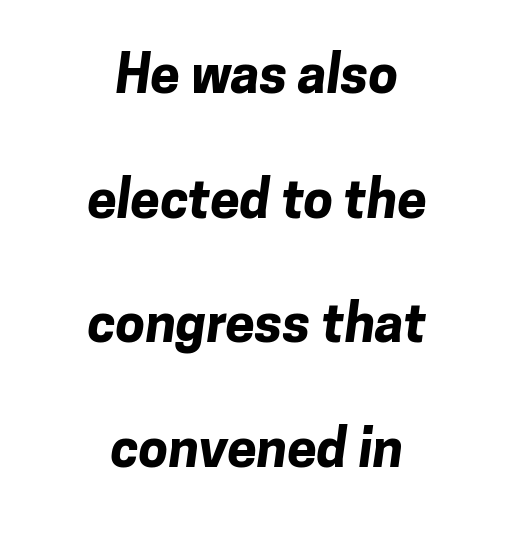
The image shows 53 px bold sans-serif type; set centered, loose line spacing (2.35x), normal letter spacing, not underlined; low stroke contrast and a medium x-height.
